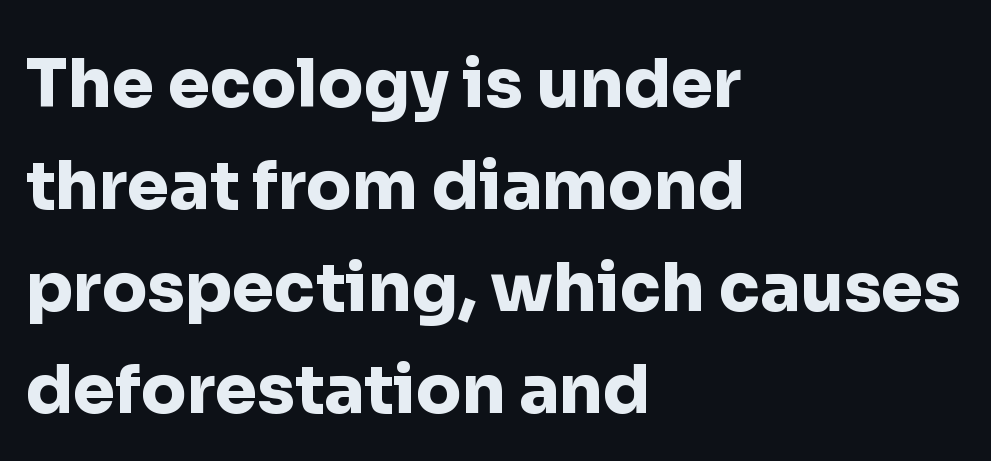
{"serif": "no", "italic": "no", "bold": "yes", "weight": "heavy", "width": "normal", "stroke_contrast": "low", "x_height": "medium", "monospaced": "no", "underline": "no", "align": "left", "line_spacing": "normal", "line_spacing_ratio": 1.52, "letter_spacing": "normal", "letter_spacing_em": 0.0, "glyph_px": 67}
